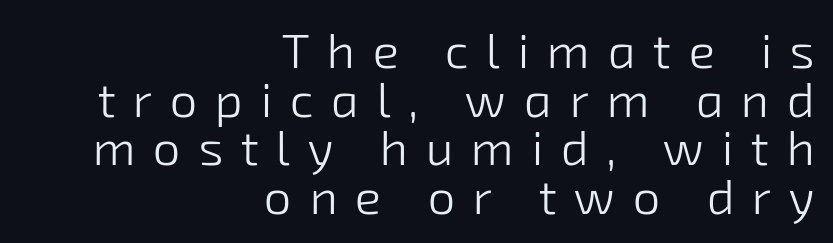
Short note: letters widely spaced. Serifs: no, the terminals of the letterforms are clean. Think of a printed novel: that variable character pitch is what you see here. These glyphs show unthickened strokes, regular width or finer. Horizontally, the lines are justified to the trailing edge only.
